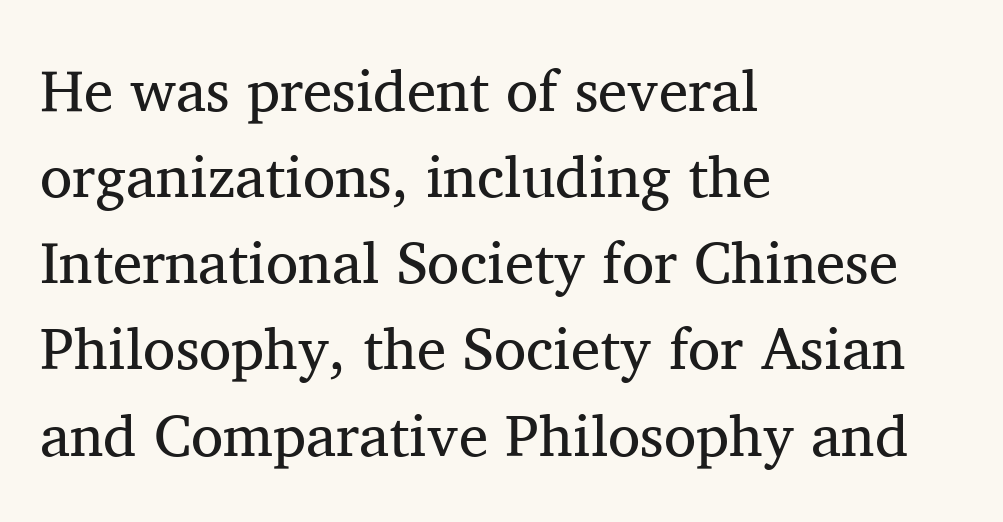
Q: Is the text bold? A: No.
Q: Is the text italic (slanted)? A: No, it is upright.
Q: Is the typeface a serif or a sans-serif typeface? A: Serif.
Q: Is the text underlined? A: No.
Q: How is the paragraph aligned? A: Left-aligned.
Q: Is the spacing between letters normal or unusually wide? A: Normal.
Q: Is the spacing between lines tight, normal or loose? A: Normal.
Q: Width (condensed, normal, or wide)? A: Normal.
Q: Stroke contrast? A: Medium.
Q: x-height? A: Medium.
Q: Monospaced? A: No.
